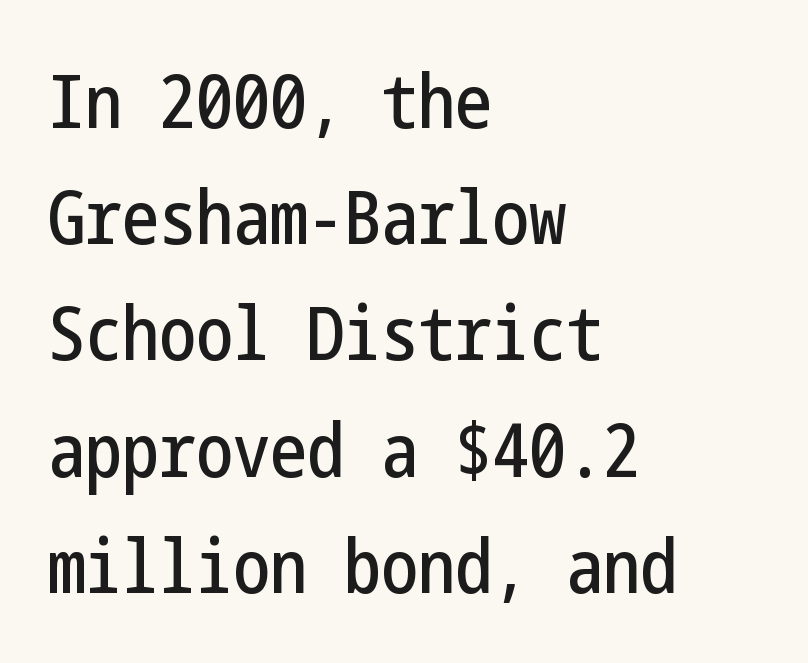
{"serif": "no", "italic": "no", "width": "condensed", "stroke_contrast": "low", "x_height": "medium", "underline": "no", "align": "left", "line_spacing": "normal", "line_spacing_ratio": 1.57, "letter_spacing": "normal", "letter_spacing_em": 0.0, "glyph_px": 74}
